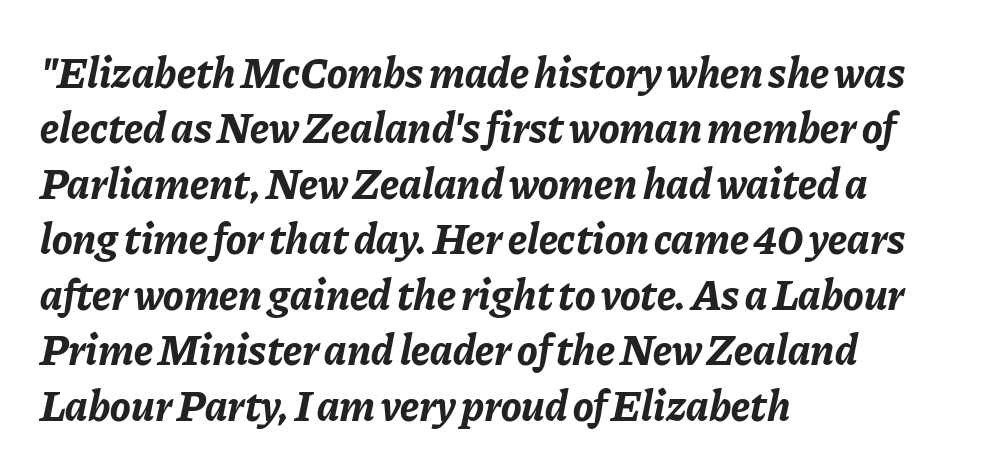
The image shows 43 px bold type, italic (leaning right); set left-aligned, normal line spacing (1.29x), normal letter spacing, not underlined; low stroke contrast and a medium x-height.
